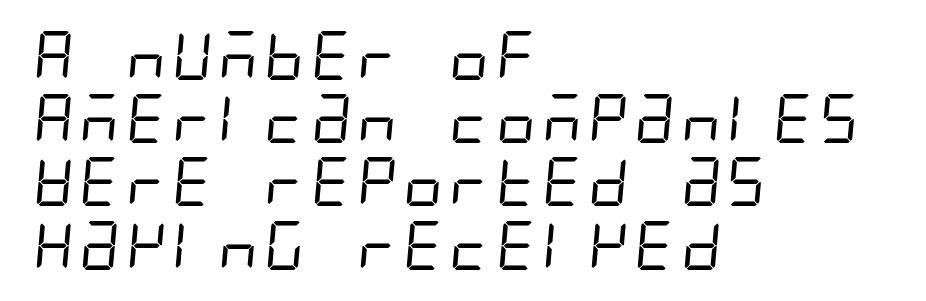
{"serif": "no", "bold": "no", "weight": "regular", "width": "condensed", "stroke_contrast": "low", "x_height": "large", "underline": "no", "align": "left", "line_spacing": "normal", "line_spacing_ratio": 1.29, "letter_spacing": "normal", "letter_spacing_em": 0.0, "glyph_px": 49}
